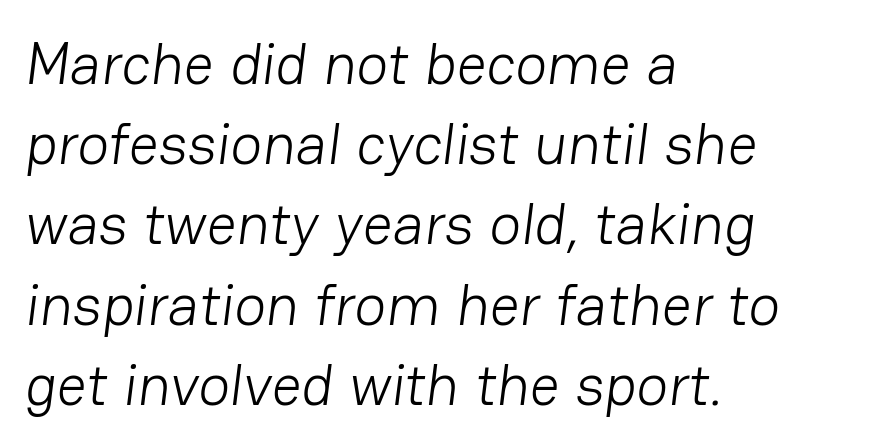
Q: Is the text bold? A: No.
Q: Is the typeface a serif or a sans-serif typeface? A: Sans-serif.
Q: Is the text underlined? A: No.
Q: How is the paragraph aligned? A: Left-aligned.
Q: Is the spacing between letters normal or unusually wide? A: Normal.
Q: Is the spacing between lines tight, normal or loose? A: Normal.
Q: Width (condensed, normal, or wide)? A: Normal.
Q: Stroke contrast? A: Low.
Q: x-height? A: Medium.
Q: Monospaced? A: No.
